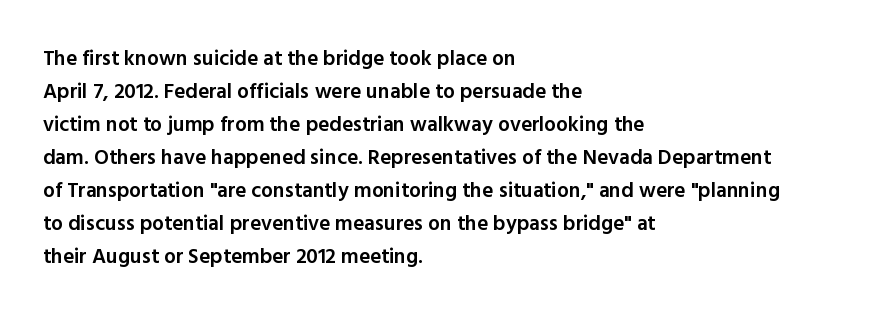
You could call the tracking neutral — neither tight nor loose. Which margin do the lines hug? The left one — the right edge is uneven. Regarding leading, the lines here are spaced in the standard way. Does the weight exceed regular? Yes, but only to semibold. The glyphs are unaccompanied by any horizontal stroke below them.
